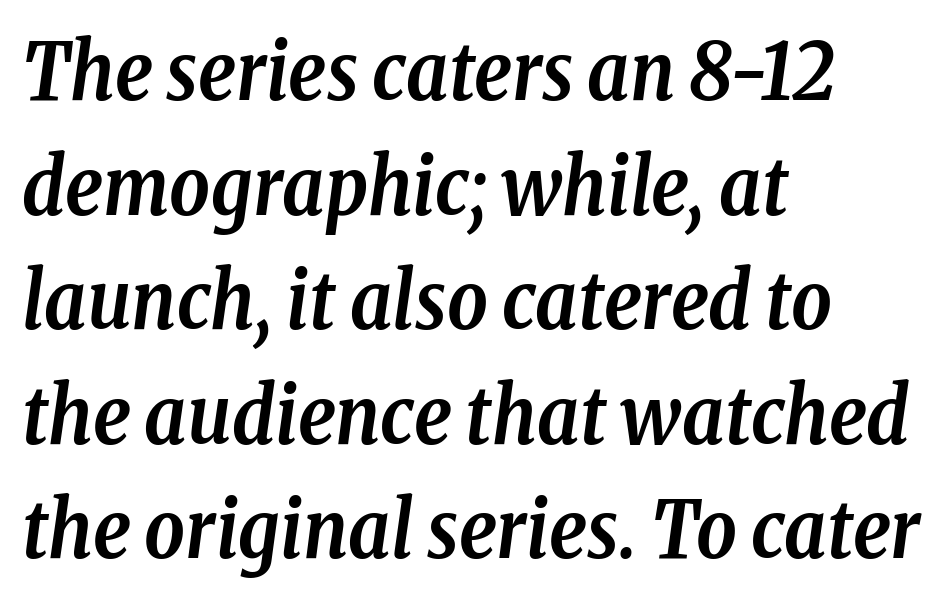
Q: Is the text bold? A: Yes.
Q: Is the text italic (slanted)? A: Yes, it leans right by about 8 degrees.
Q: Is the typeface a serif or a sans-serif typeface? A: Serif.
Q: Is the text underlined? A: No.
Q: How is the paragraph aligned? A: Left-aligned.
Q: Is the spacing between letters normal or unusually wide? A: Normal.
Q: Is the spacing between lines tight, normal or loose? A: Normal.
Q: Width (condensed, normal, or wide)? A: Condensed.
Q: Stroke contrast? A: Low.
Q: x-height? A: Medium.
Q: Monospaced? A: No.
